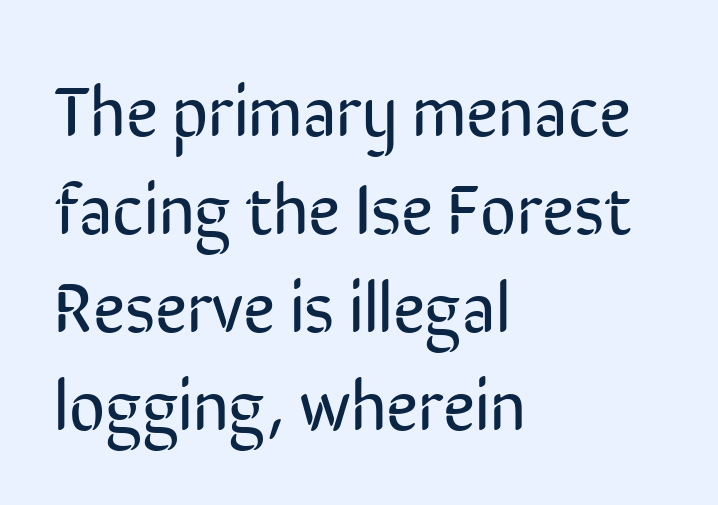
The lettering holds an erect, upright posture throughout. Is this a heavy cut? Hardly; it is regular or lighter. This sample has the flowing, uneven cadence of proportional lettering. Honestly, the row spacing looks completely unremarkable.
